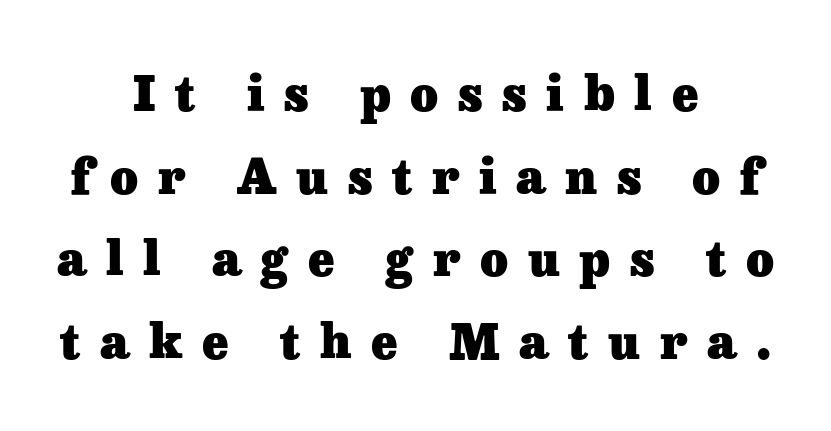
The image shows 48 px heavy serif type, upright; set centered, line spacing 1.72x, unusually wide letter spacing (+0.41 em), not underlined; low stroke contrast and a medium x-height.
